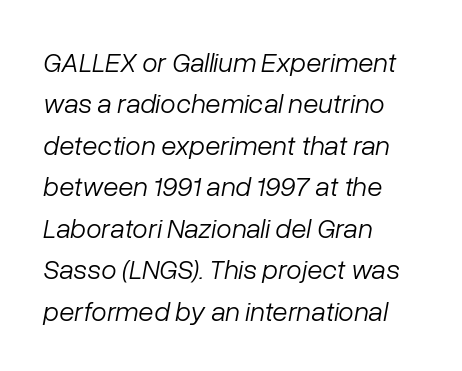
Q: Is the text bold? A: No.
Q: Is the text italic (slanted)? A: Yes, it leans right by about 10 degrees.
Q: Is the text underlined? A: No.
Q: How is the paragraph aligned? A: Left-aligned.
Q: Is the spacing between letters normal or unusually wide? A: Normal.
Q: Is the spacing between lines tight, normal or loose? A: Normal.
Q: Width (condensed, normal, or wide)? A: Normal.
Q: Stroke contrast? A: Low.
Q: x-height? A: Medium.
Q: Monospaced? A: No.
